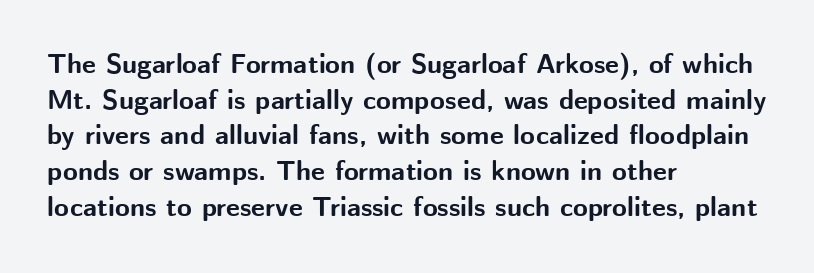
{"italic": "no", "bold": "yes", "underline": "no", "align": "left", "line_spacing": "normal", "line_spacing_ratio": 1.32, "letter_spacing": "normal", "letter_spacing_em": 0.0, "glyph_px": 27}
